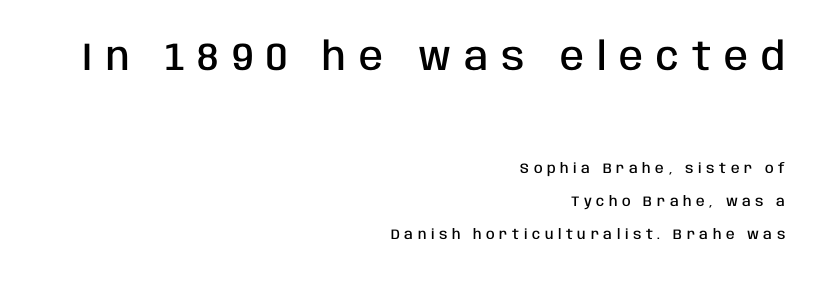
The type sits square on the baseline with zero lean. Spacing verdict: proportional, widths tailored to each character. The space between consecutive lines is lavish. The paragraph has a hard right edge and a soft left edge. There is plenty of visible air inserted between adjacent glyphs. Any mark beneath the type? The region is blank.
